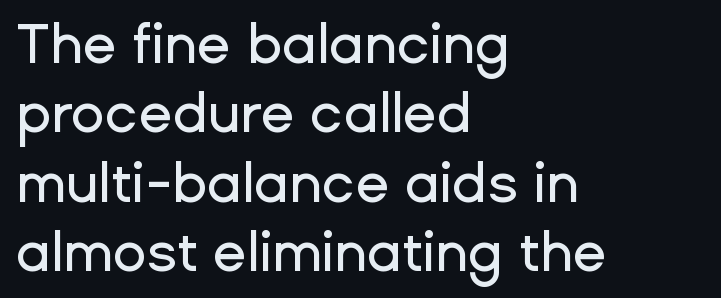
Q: Is the text italic (slanted)? A: No, it is upright.
Q: Is the typeface a serif or a sans-serif typeface? A: Sans-serif.
Q: Is the text underlined? A: No.
Q: How is the paragraph aligned? A: Left-aligned.
Q: Is the spacing between letters normal or unusually wide? A: Normal.
Q: Is the spacing between lines tight, normal or loose? A: Normal.
Q: Width (condensed, normal, or wide)? A: Normal.
Q: Stroke contrast? A: Low.
Q: x-height? A: Medium.
Q: Monospaced? A: No.
